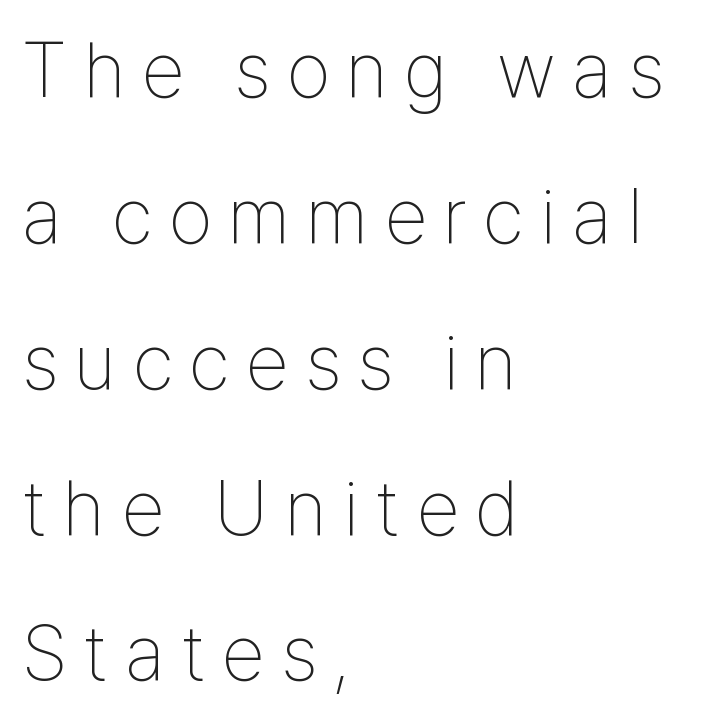
Line beginnings align vertically; line endings do not. Each row of text sits above clean, open space. You can tell it's not italic because the verticals are truly vertical. Is this a sans? Yes — the strokes have no serifs.
